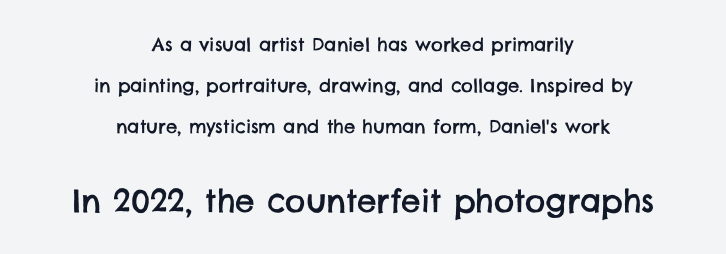
{"serif": "no", "width": "normal", "stroke_contrast": "low", "x_height": "large", "monospaced": "no", "underline": "no", "align": "center", "line_spacing": "loose", "line_spacing_ratio": 2.29, "letter_spacing": "normal", "letter_spacing_em": 0.0, "larger_block": "second", "size_ratio": 1.72, "glyph_px": 31}
